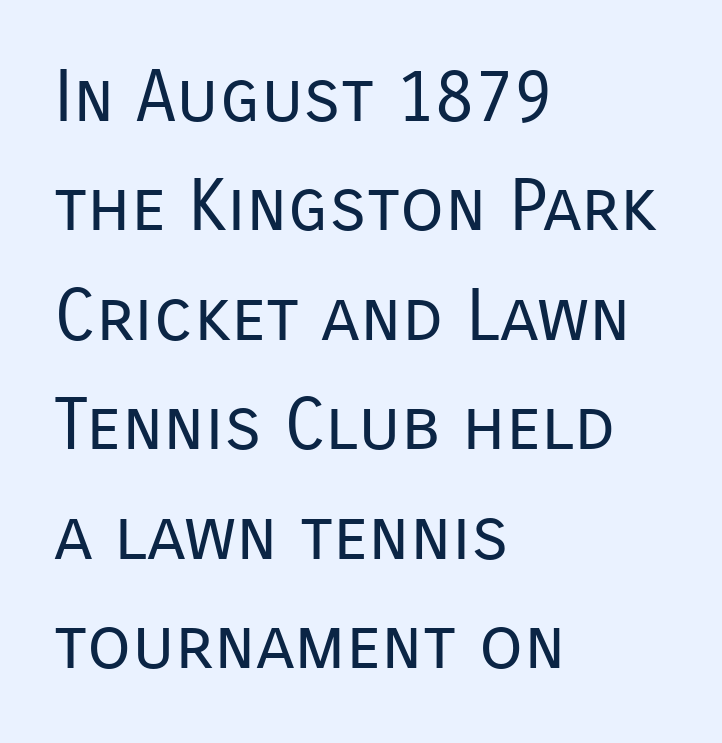
The image shows 72 px regular-weight sans-serif type, upright; set left-aligned, normal line spacing (1.52x), normal letter spacing, not underlined; low stroke contrast and a medium x-height.
